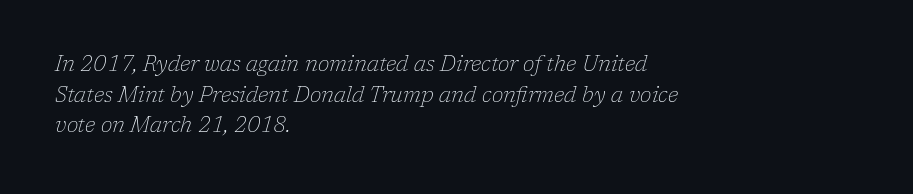
{"italic": "yes", "lean": "right", "slant_degrees": 17, "bold": "no", "underline": "no", "align": "left", "line_spacing": "normal", "line_spacing_ratio": 1.46, "letter_spacing": "normal", "letter_spacing_em": 0.0, "glyph_px": 21}
